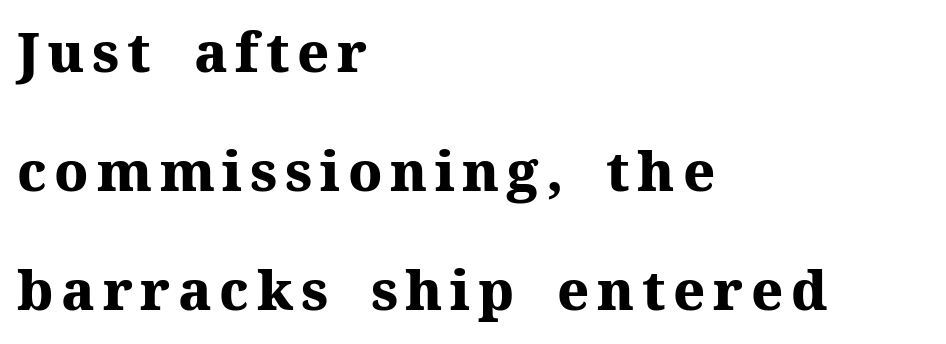
Here the designer chose a conventional face with non-uniform glyph widths. This is heavy type, rendered in bold. Regarding serifs, this sample has them. Quick note: not italic, upright.
